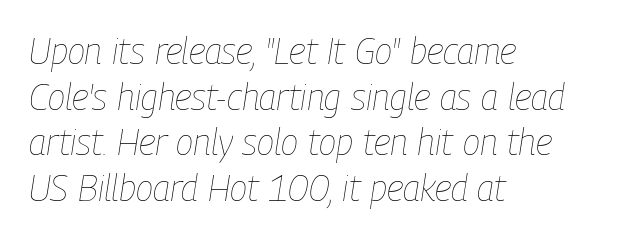
The image shows 36 px thin, condensed type, italic (leaning right); set left-aligned, normal line spacing (1.27x), normal letter spacing, not underlined; low stroke contrast and a medium x-height.
